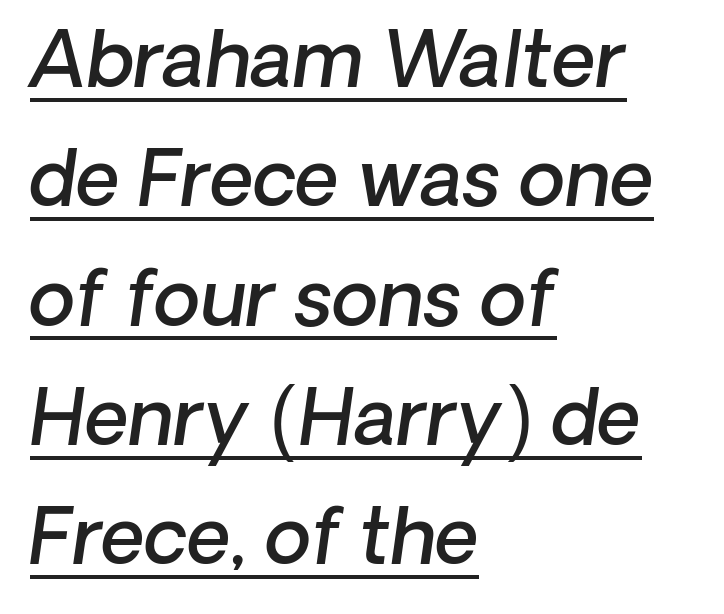
The image shows 76 px semibold sans-serif type; set left-aligned, normal line spacing (1.57x), normal letter spacing, underlined; low stroke contrast and a medium x-height.
